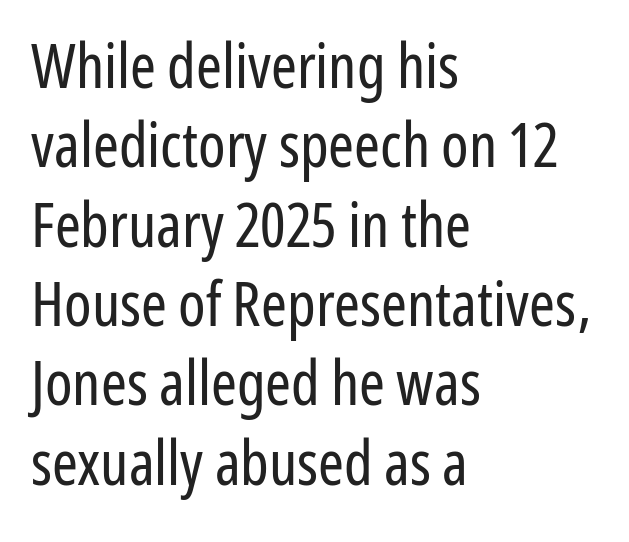
Q: Is the text bold? A: No.
Q: Is the text italic (slanted)? A: No, it is upright.
Q: Is the typeface a serif or a sans-serif typeface? A: Sans-serif.
Q: Is the text underlined? A: No.
Q: How is the paragraph aligned? A: Left-aligned.
Q: Is the spacing between letters normal or unusually wide? A: Normal.
Q: Is the spacing between lines tight, normal or loose? A: Normal.
Q: Width (condensed, normal, or wide)? A: Condensed.
Q: Stroke contrast? A: Low.
Q: x-height? A: Medium.
Q: Monospaced? A: No.
